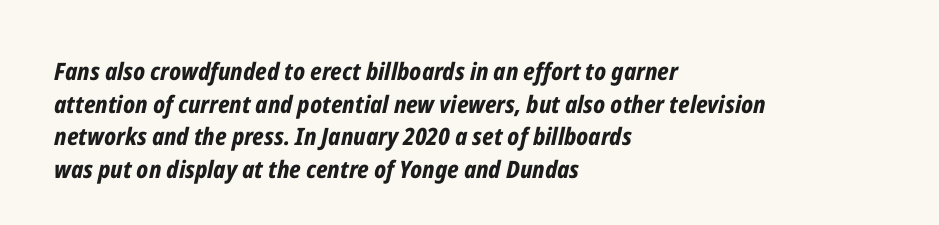
The image shows 24 px bold type, italic (leaning right); set left-aligned, normal line spacing (1.36x), normal letter spacing, not underlined.
